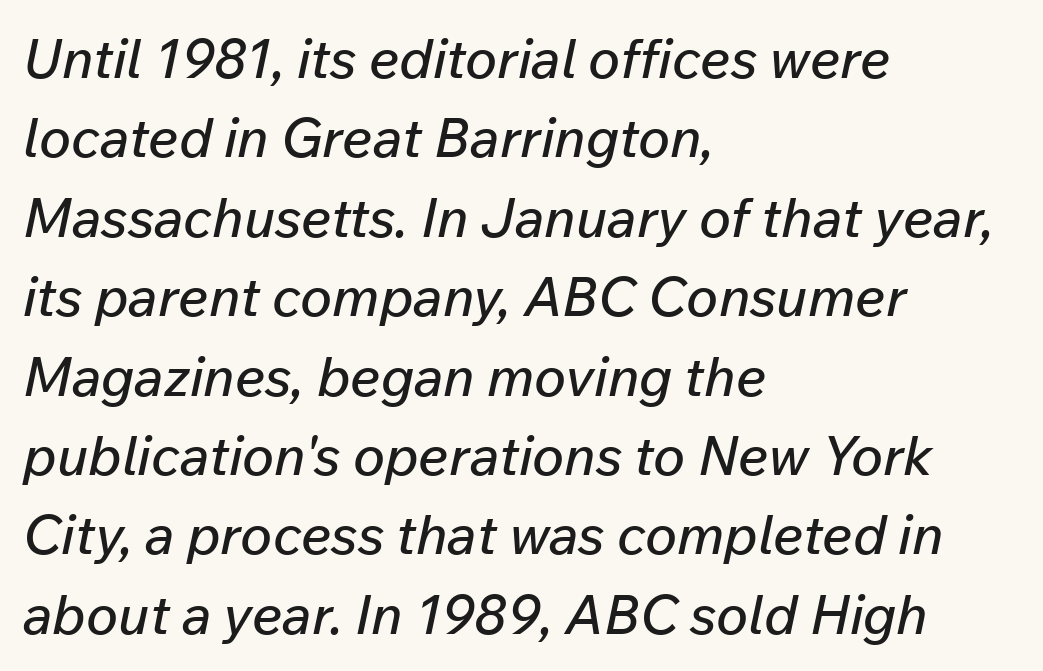
Q: Is the text italic (slanted)? A: Yes, it leans right by about 12 degrees.
Q: Is the text underlined? A: No.
Q: How is the paragraph aligned? A: Left-aligned.
Q: Is the spacing between letters normal or unusually wide? A: Normal.
Q: Is the spacing between lines tight, normal or loose? A: Normal.
Q: Width (condensed, normal, or wide)? A: Normal.
Q: Stroke contrast? A: Low.
Q: x-height? A: Medium.
Q: Monospaced? A: No.
